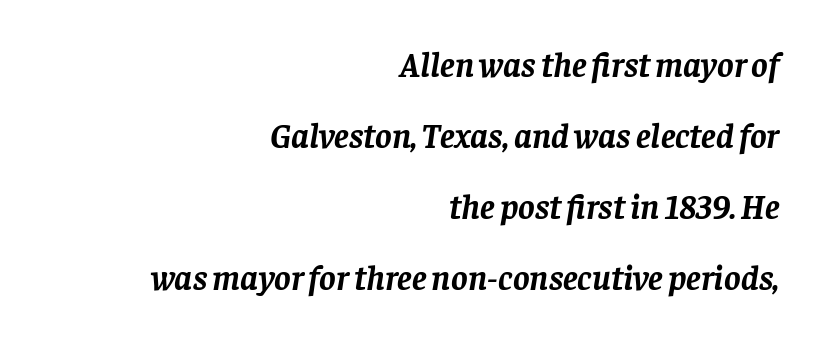
The image shows 35 px semibold serif type, italic (leaning right); set right-aligned, loose line spacing (2.03x), normal letter spacing, not underlined; low stroke contrast and a large x-height.
